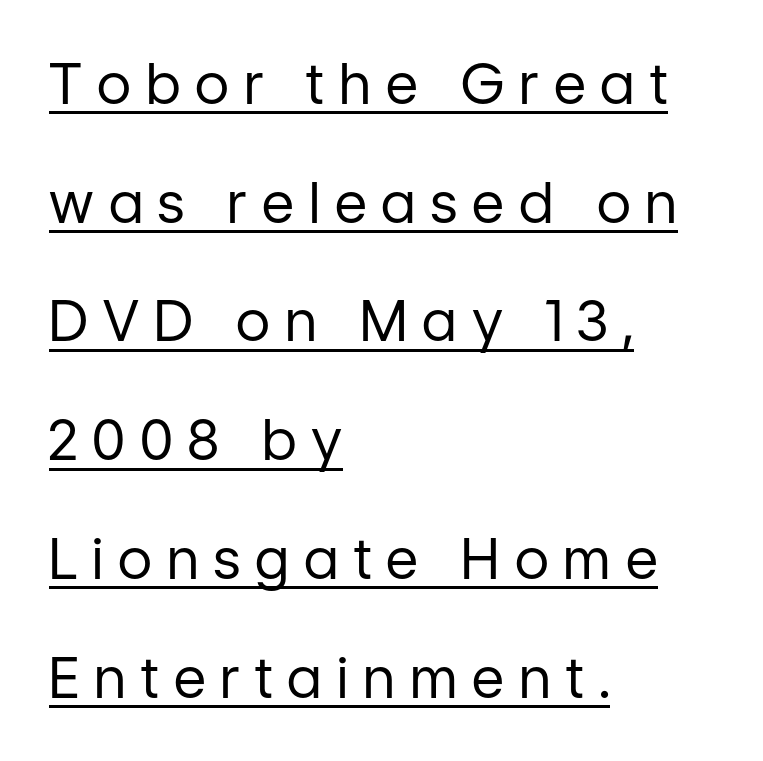
Examine the stroke ends and you'll find no serifs. You can see a thin bar hugging the bottom of the glyphs. The gaps between neighbouring characters are conspicuously large. The passage shown is typed in a proportional face where columns would drift. This block would shrink considerably if given ordinary leading; it's expanded now.
